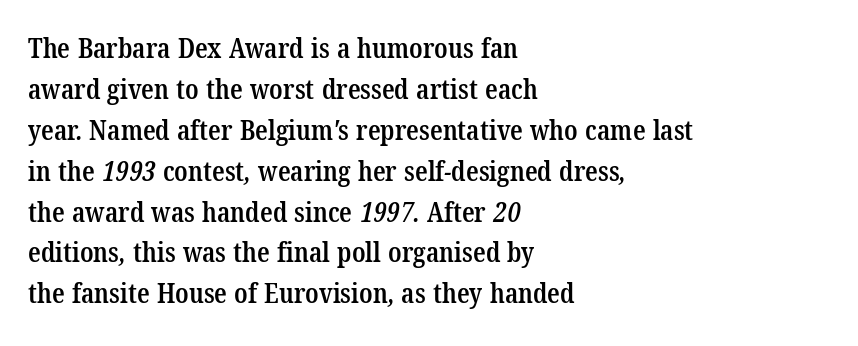
{"serif": "yes", "bold": "semi", "weight": "semibold", "width": "condensed", "stroke_contrast": "low", "x_height": "medium", "monospaced": "no", "underline": "no", "align": "left", "line_spacing": "normal", "line_spacing_ratio": 1.46, "letter_spacing": "normal", "letter_spacing_em": 0.0, "glyph_px": 28}
